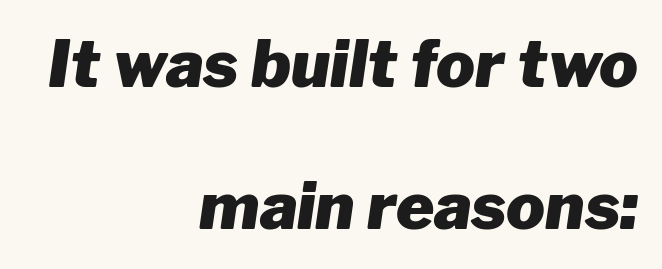
The image shows 65 px heavy type, italic (leaning right); set right-aligned, loose line spacing (2.18x), normal letter spacing, not underlined; low stroke contrast and a medium x-height.
